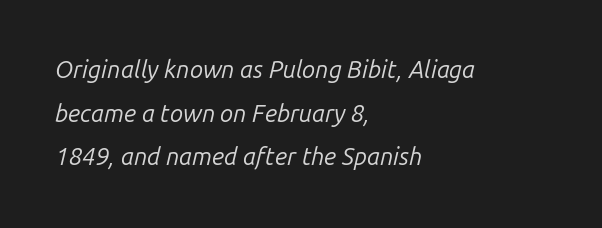
Q: Is the text bold? A: No.
Q: Is the text italic (slanted)? A: Yes, it leans right by about 14 degrees.
Q: Is the text underlined? A: No.
Q: How is the paragraph aligned? A: Left-aligned.
Q: Is the spacing between letters normal or unusually wide? A: Normal.
